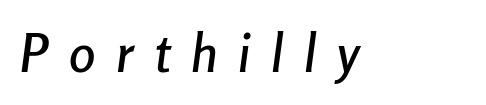
{"italic": "yes", "lean": "right", "slant_degrees": 8, "width": "condensed", "stroke_contrast": "low", "x_height": "medium", "monospaced": "no", "underline": "no", "letter_spacing": "wide", "letter_spacing_em": 0.39, "glyph_px": 53}
